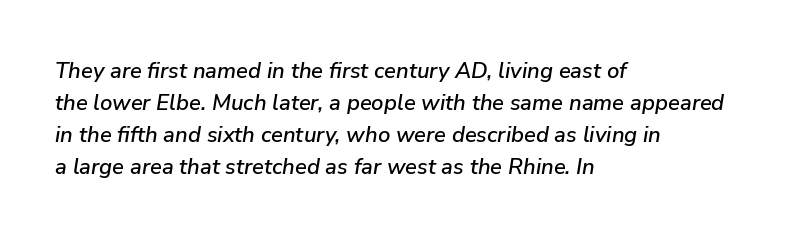
The image shows 22 px text type, italic (leaning right); set left-aligned, normal line spacing (1.45x), normal letter spacing, not underlined.
